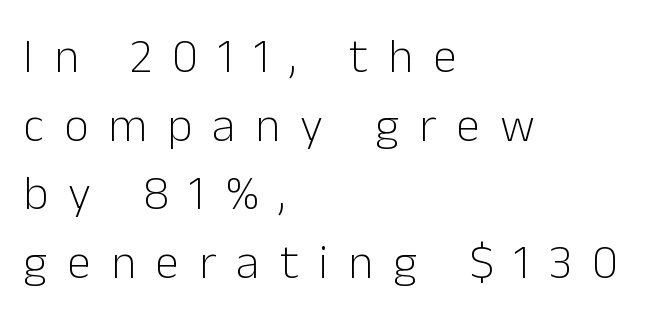
{"serif": "no", "italic": "no", "bold": "no", "weight": "light", "width": "normal", "stroke_contrast": "low", "x_height": "medium", "monospaced": "no", "underline": "no", "align": "left", "line_spacing": "normal", "line_spacing_ratio": 1.43, "letter_spacing": "wide", "letter_spacing_em": 0.42, "glyph_px": 48}
